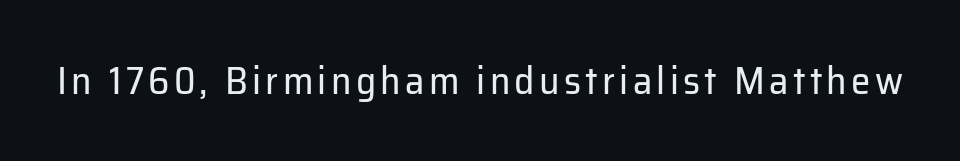
{"serif": "no", "italic": "no", "bold": "no", "weight": "regular", "width": "normal", "stroke_contrast": "low", "x_height": "medium", "monospaced": "no", "underline": "no", "glyph_px": 39}
